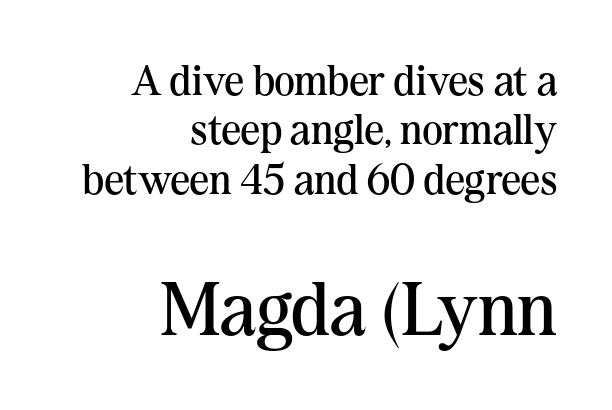
The image shows 76 px regular-weight serif type, upright; set right-aligned, tight line spacing (1.15x), normal letter spacing, not underlined; the second (bottom) block is 1.77x larger; medium stroke contrast and a medium x-height.
